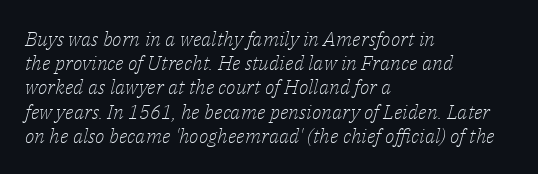
{"italic": "yes", "lean": "right", "slant_degrees": 14, "bold": "no", "underline": "no", "align": "left", "line_spacing_ratio": 1.21, "letter_spacing": "normal", "letter_spacing_em": 0.0, "glyph_px": 20}
